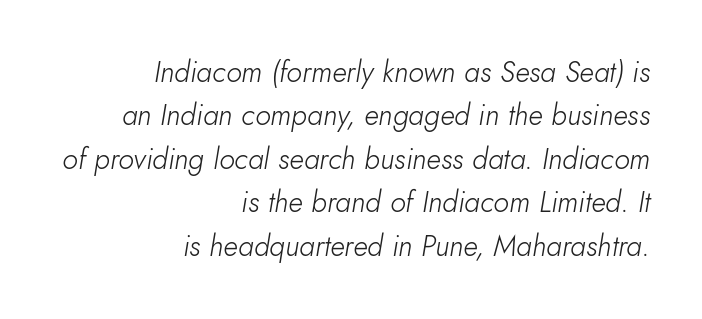
Note the varied advance widths — an 'i' is clearly narrower than an 'm'. The tracking reads as untouched default to a designer's eye. You can tell it's italic because the verticals aren't actually vertical. Reading down the column, the eye jumps a familiar distance to each next line. The zone under the glyphs is completely vacant.
